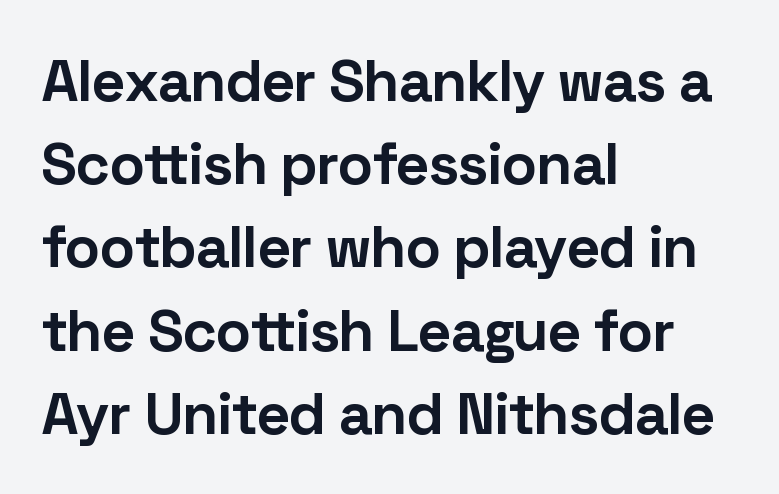
Q: Is the text bold? A: Yes.
Q: Is the text italic (slanted)? A: No, it is upright.
Q: Is the typeface a serif or a sans-serif typeface? A: Sans-serif.
Q: Is the text underlined? A: No.
Q: How is the paragraph aligned? A: Left-aligned.
Q: Is the spacing between letters normal or unusually wide? A: Normal.
Q: Is the spacing between lines tight, normal or loose? A: Normal.
Q: Width (condensed, normal, or wide)? A: Normal.
Q: Stroke contrast? A: Low.
Q: x-height? A: Medium.
Q: Monospaced? A: No.
